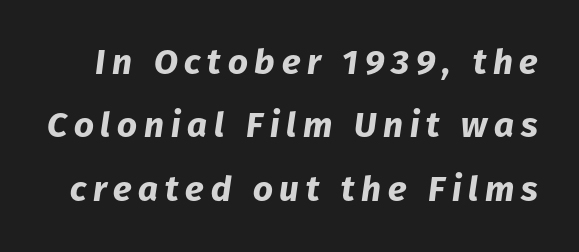
{"italic": "yes", "lean": "right", "slant_degrees": 8, "bold": "yes", "weight": "bold", "width": "normal", "stroke_contrast": "low", "x_height": "medium", "monospaced": "no", "underline": "no", "line_spacing_ratio": 1.81, "glyph_px": 35}
